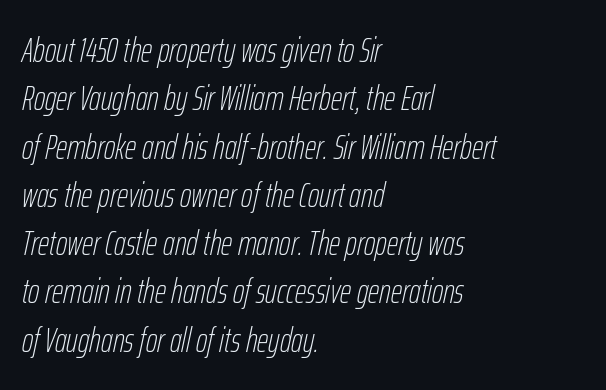
{"italic": "yes", "lean": "right", "slant_degrees": 12, "bold": "no", "weight": "thin", "width": "condensed", "stroke_contrast": "low", "x_height": "medium", "monospaced": "no", "underline": "no", "align": "left", "line_spacing": "normal", "line_spacing_ratio": 1.38, "letter_spacing": "normal", "letter_spacing_em": 0.0, "glyph_px": 35}
